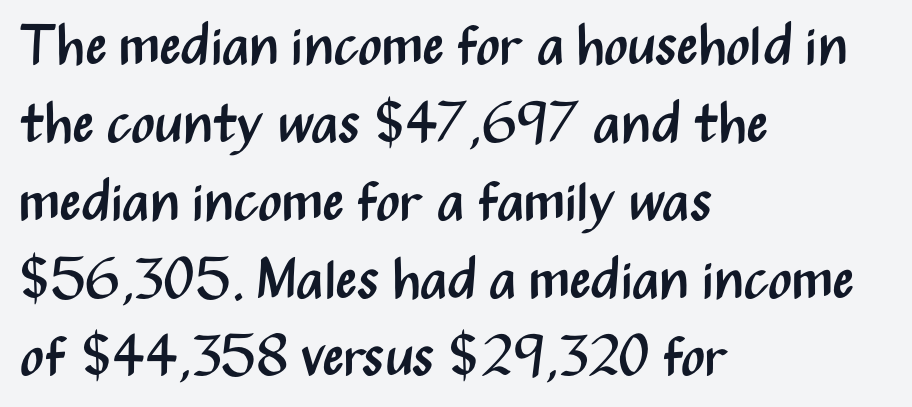
Beneath every word, the page is bare. Heaviness? Minimal to ordinary, like unemphasized prose. These lines are rendered in a variable-pitch font. Look at the tracking — it's just the regular setting, nothing added.
